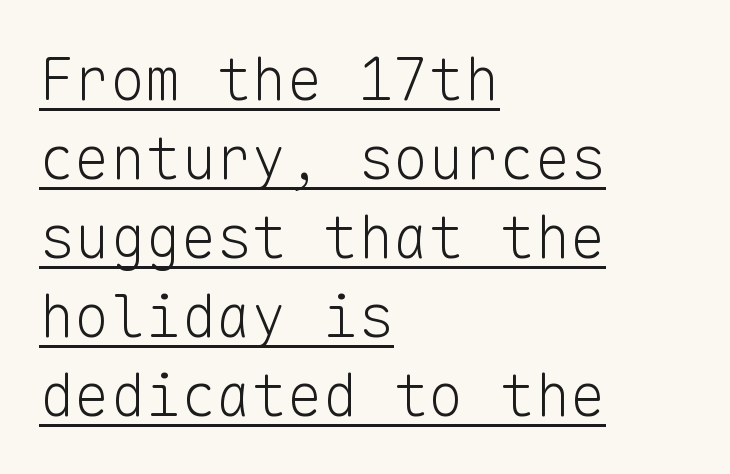
Q: Is the text bold? A: No.
Q: Is the text italic (slanted)? A: No, it is upright.
Q: Is the typeface a serif or a sans-serif typeface? A: Sans-serif.
Q: Is the text underlined? A: Yes.
Q: How is the paragraph aligned? A: Left-aligned.
Q: Is the spacing between letters normal or unusually wide? A: Normal.
Q: Is the spacing between lines tight, normal or loose? A: Normal.
Q: Width (condensed, normal, or wide)? A: Normal.
Q: Stroke contrast? A: Low.
Q: x-height? A: Medium.
Q: Monospaced? A: Yes.
